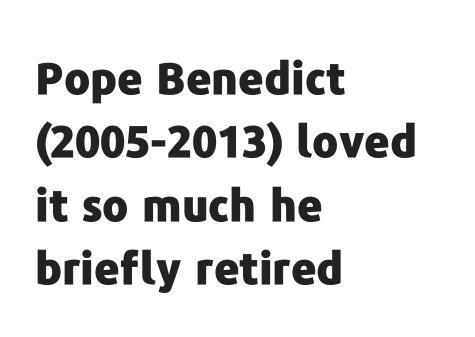
Q: Is the text bold? A: Yes.
Q: Is the text italic (slanted)? A: No, it is upright.
Q: Is the typeface a serif or a sans-serif typeface? A: Sans-serif.
Q: Is the text underlined? A: No.
Q: How is the paragraph aligned? A: Left-aligned.
Q: Is the spacing between letters normal or unusually wide? A: Normal.
Q: Is the spacing between lines tight, normal or loose? A: Normal.
Q: Width (condensed, normal, or wide)? A: Normal.
Q: Stroke contrast? A: Low.
Q: x-height? A: Medium.
Q: Monospaced? A: No.
